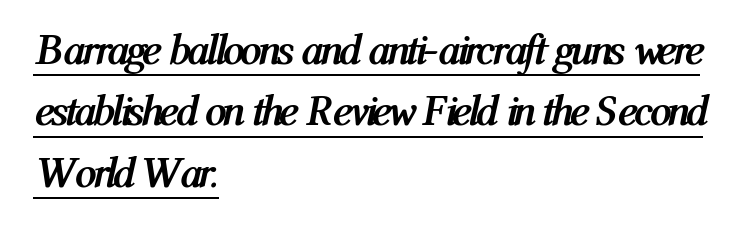
Q: Is the text bold? A: Yes.
Q: Is the text italic (slanted)? A: Yes, it leans right by about 12 degrees.
Q: Is the text underlined? A: Yes.
Q: How is the paragraph aligned? A: Left-aligned.
Q: Is the spacing between letters normal or unusually wide? A: Normal.
Q: Is the spacing between lines tight, normal or loose? A: Normal.
Q: Width (condensed, normal, or wide)? A: Condensed.
Q: Stroke contrast? A: Medium.
Q: x-height? A: Medium.
Q: Monospaced? A: No.
